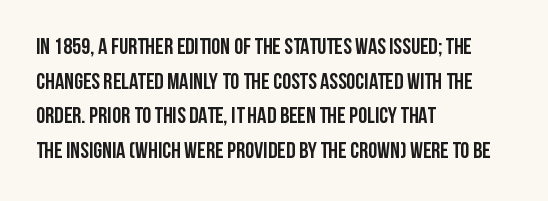
{"italic": "no", "bold": "yes", "underline": "no", "align": "left", "line_spacing": "normal", "line_spacing_ratio": 1.51, "letter_spacing": "normal", "letter_spacing_em": 0.0, "glyph_px": 23}
